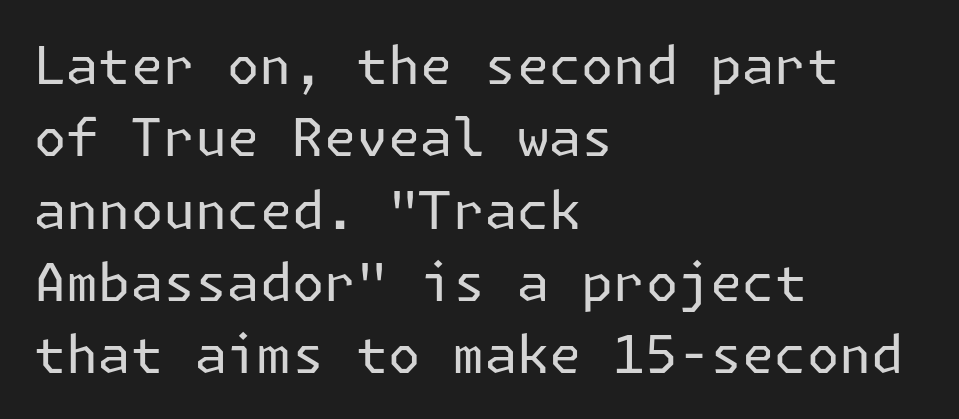
The image shows 52 px regular-weight sans-serif type, upright; set left-aligned, normal line spacing (1.39x), normal letter spacing, not underlined; low stroke contrast and a medium x-height.
